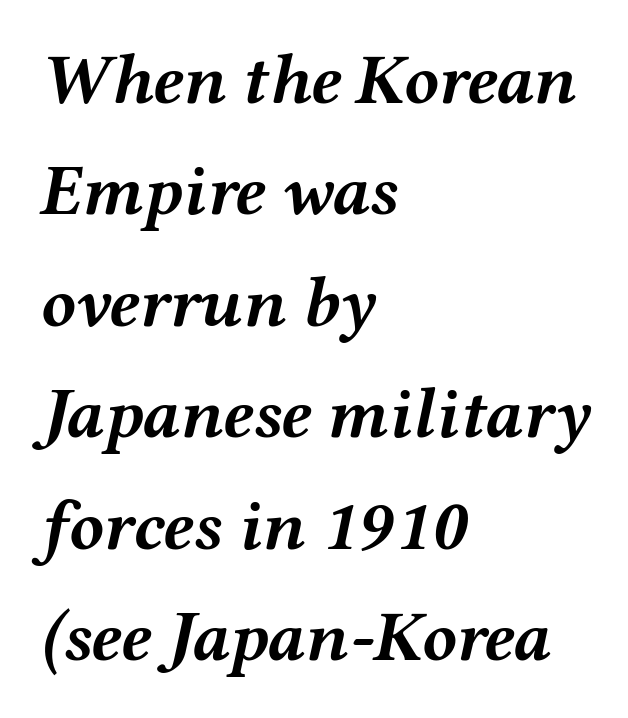
{"italic": "yes", "lean": "right", "slant_degrees": 12, "bold": "yes", "weight": "semibold", "width": "wide", "stroke_contrast": "medium", "x_height": "medium", "monospaced": "no", "underline": "no", "align": "left", "line_spacing": "normal", "line_spacing_ratio": 1.57, "letter_spacing": "normal", "letter_spacing_em": 0.0, "glyph_px": 71}
